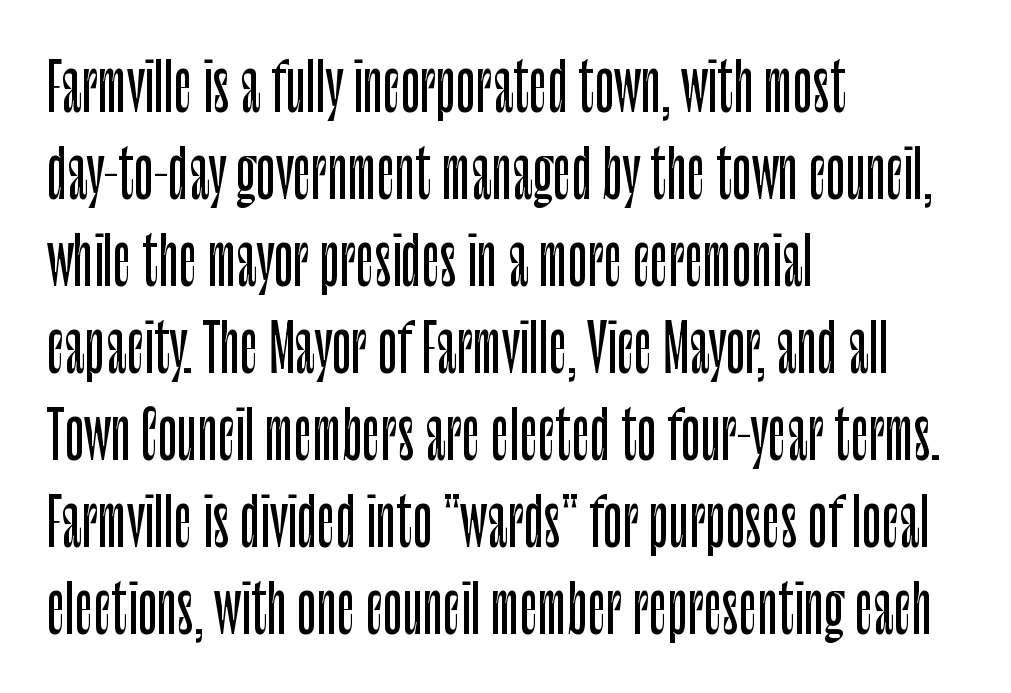
The image shows 64 px condensed sans-serif type, upright; set left-aligned, normal line spacing (1.36x), normal letter spacing, not underlined; low stroke contrast and a large x-height.
